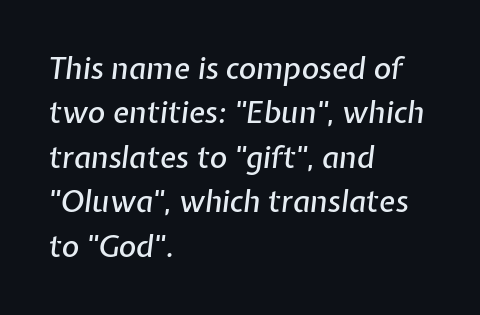
{"italic": "yes", "lean": "right", "slant_degrees": 7, "width": "normal", "stroke_contrast": "low", "x_height": "medium", "monospaced": "no", "underline": "no", "align": "left", "line_spacing": "normal", "line_spacing_ratio": 1.48, "letter_spacing": "normal", "letter_spacing_em": 0.0, "glyph_px": 30}
